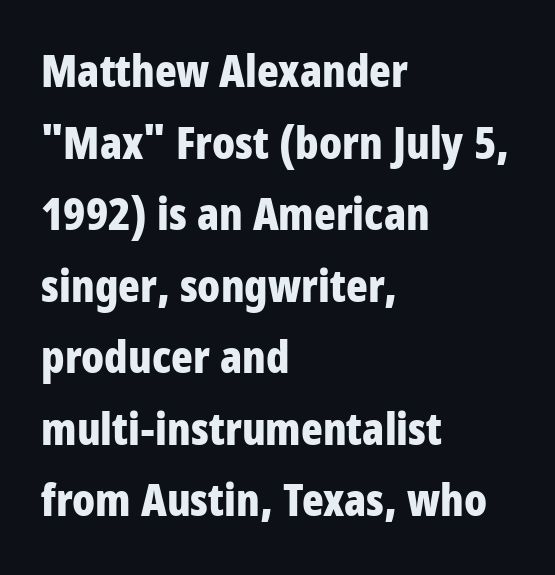
Compared with a centered layout, this one pins lines to the left instead. Heavy-handed strokes throughout: this text is bold. Note the varied advance widths — an 'i' is clearly narrower than an 'm'. The font family rendered here belongs to the sans-serif group.
